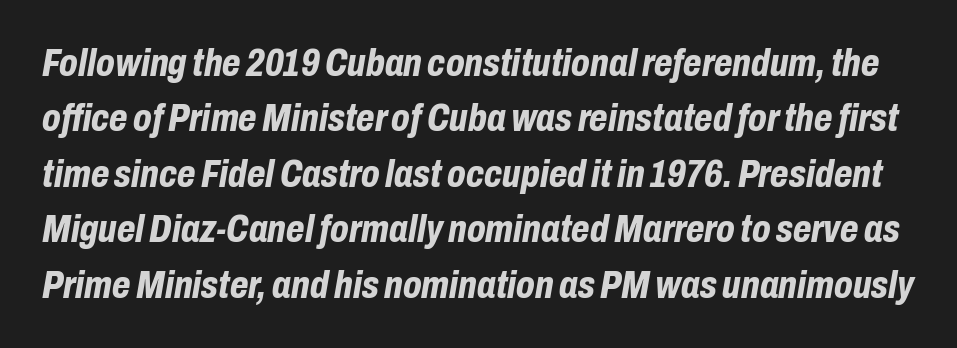
Slanted lettering throughout. This sample has the flowing, uneven cadence of proportional lettering. Descenders hang freely into open space. Here the glyphs are tracked normally, forming tight word shapes. The rendering uses a bold face; every stroke is thick and dark.
